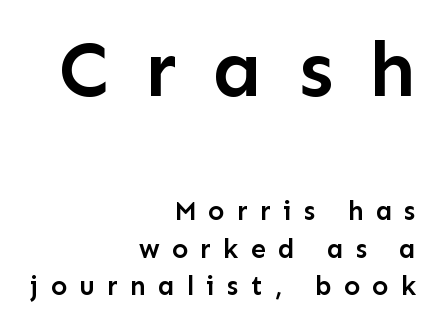
The passage shown is typed in a proportional face where columns would drift. Unlike a traditional serif, this face leaves its strokes unadorned. Top chunk: large. Bottom chunk: small. The paragraph shown leans on its right margin. What's the leading like? Ordinary, nothing unusual.
